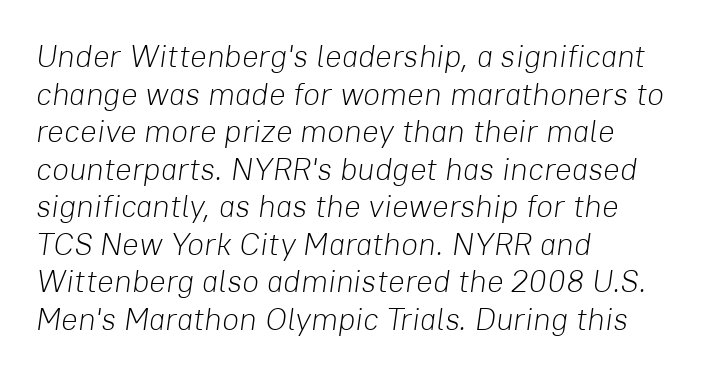
The axis of the letterforms is tilted away from vertical. Heft: none added — not bold. Students, note that the glyphs here touch the page at normal intervals. This sample has the flowing, uneven cadence of proportional lettering. A classic flush-left, rag-right setting is used for this passage. Anything drawn beneath the words? Only blank space.
